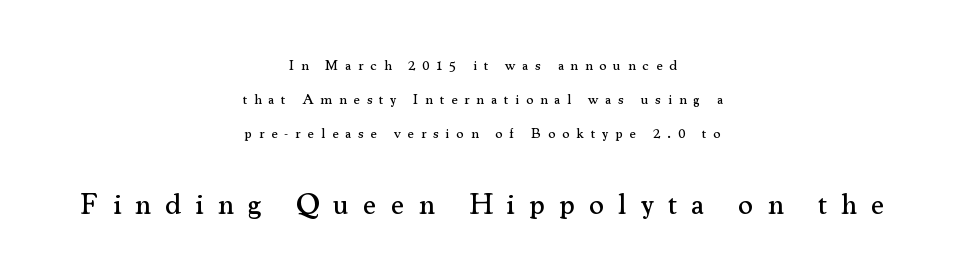
Q: Is the text italic (slanted)? A: No, it is upright.
Q: Is the typeface a serif or a sans-serif typeface? A: Serif.
Q: Is the text underlined? A: No.
Q: How is the paragraph aligned? A: Centered.
Q: Is the spacing between letters normal or unusually wide? A: Unusually wide.
Q: Is the spacing between lines tight, normal or loose? A: Loose.
Q: Which block of text is set in a larger size, the first (top) or the second (bottom)? A: The second (bottom) one.
Q: Width (condensed, normal, or wide)? A: Normal.
Q: Stroke contrast? A: Medium.
Q: x-height? A: Small.
Q: Monospaced? A: No.
